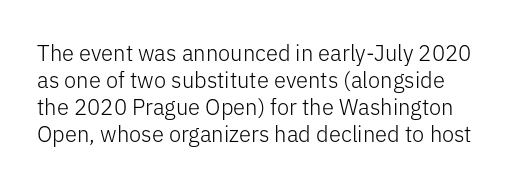
A quiet, ordinary-to-light weight characterises the typeface. A roman cut, with each character standing at attention. Default kerning and tracking; the words read as compact shapes. The string is rendered with underlining switched off.
